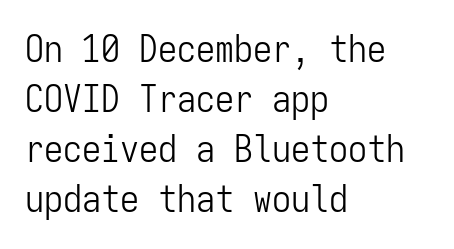
The image shows 38 px light, condensed sans-serif type, upright, monospaced; set left-aligned, normal line spacing (1.32x), normal letter spacing, not underlined; low stroke contrast and a medium x-height.
